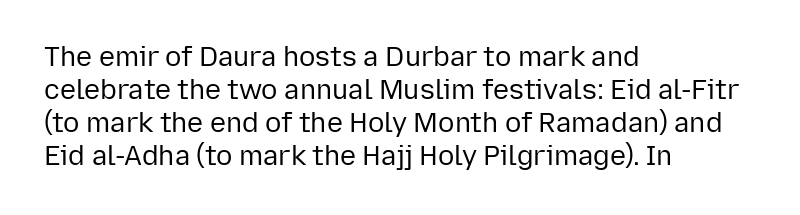
Q: Is the text bold? A: No.
Q: Is the text italic (slanted)? A: No, it is upright.
Q: Is the text underlined? A: No.
Q: How is the paragraph aligned? A: Left-aligned.
Q: Is the spacing between letters normal or unusually wide? A: Normal.
